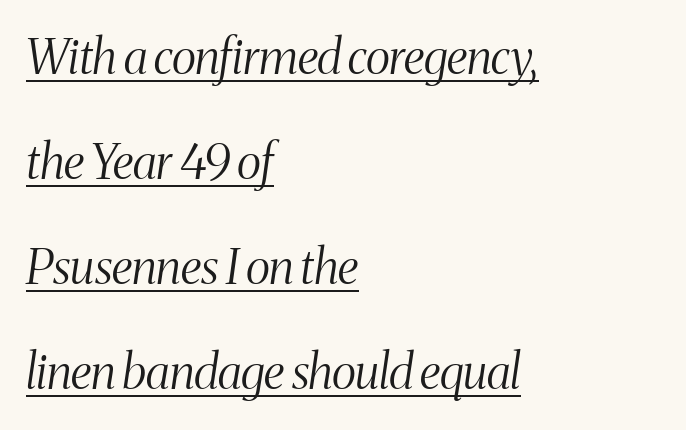
Q: Is the text bold? A: No.
Q: Is the text italic (slanted)? A: Yes, it leans right by about 8 degrees.
Q: Is the typeface a serif or a sans-serif typeface? A: Serif.
Q: Is the text underlined? A: Yes.
Q: How is the paragraph aligned? A: Left-aligned.
Q: Is the spacing between letters normal or unusually wide? A: Normal.
Q: Is the spacing between lines tight, normal or loose? A: Loose.
Q: Width (condensed, normal, or wide)? A: Condensed.
Q: Stroke contrast? A: Medium.
Q: x-height? A: Medium.
Q: Monospaced? A: No.
